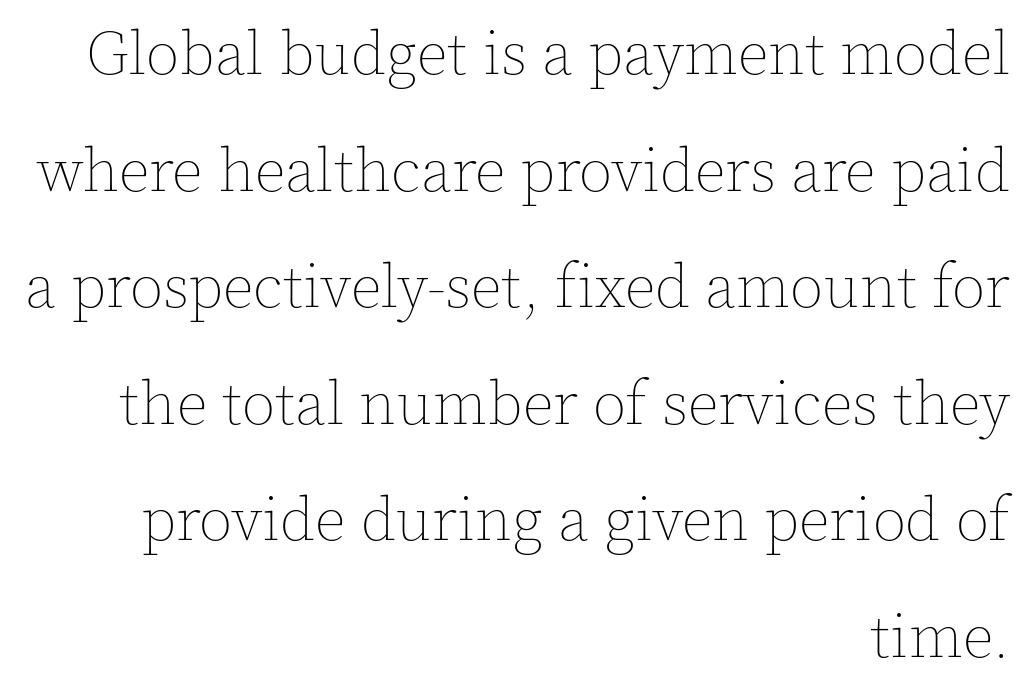
The image shows 61 px thin type, upright; set right-aligned, loose line spacing (1.91x), normal letter spacing, not underlined; a medium x-height.
